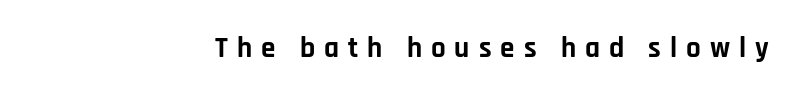
{"serif": "no", "italic": "no", "bold": "yes", "weight": "bold", "width": "normal", "stroke_contrast": "low", "x_height": "large", "monospaced": "no", "underline": "no", "align": "right", "letter_spacing": "wide", "letter_spacing_em": 0.31, "glyph_px": 29}
